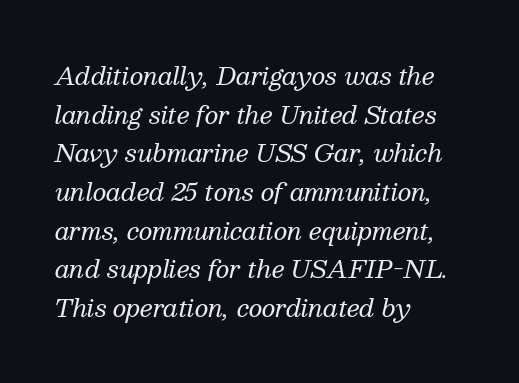
{"italic": "yes", "lean": "right", "slant_degrees": 13, "bold": "no", "underline": "no", "align": "left", "line_spacing": "normal", "line_spacing_ratio": 1.61, "letter_spacing": "normal", "letter_spacing_em": 0.0, "glyph_px": 24}
